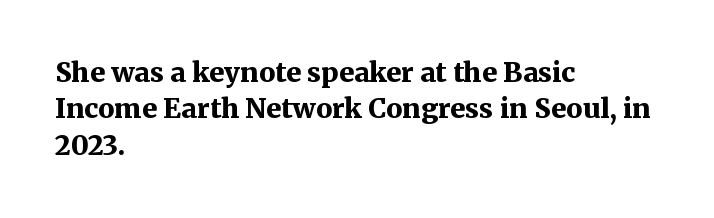
The lettering stays uniformly vertical, giving the passage a roman look. Letters rest on an invisible, unmarked baseline. This block has exactly the height ordinary leading produces. Spacing between characters is what you'd get straight out of the box. Notice how thick the strokes are: this is what a full bold looks like.
